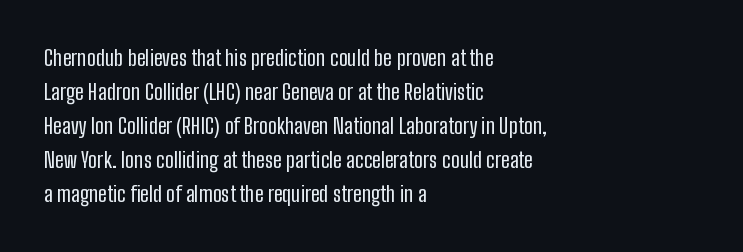
The image shows 22 px text type, upright; set left-aligned, normal line spacing (1.55x), normal letter spacing, not underlined.
